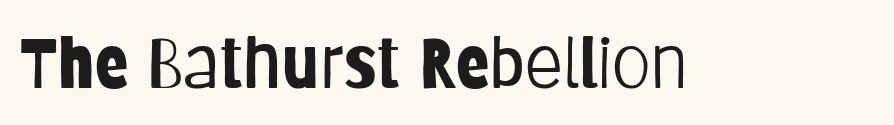
Q: Is the text bold? A: No.
Q: Is the text italic (slanted)? A: No, it is upright.
Q: Is the typeface a serif or a sans-serif typeface? A: Sans-serif.
Q: Is the text underlined? A: No.
Q: Is the spacing between letters normal or unusually wide? A: Normal.
Q: Width (condensed, normal, or wide)? A: Condensed.
Q: Stroke contrast? A: Low.
Q: x-height? A: Large.
Q: Monospaced? A: No.
